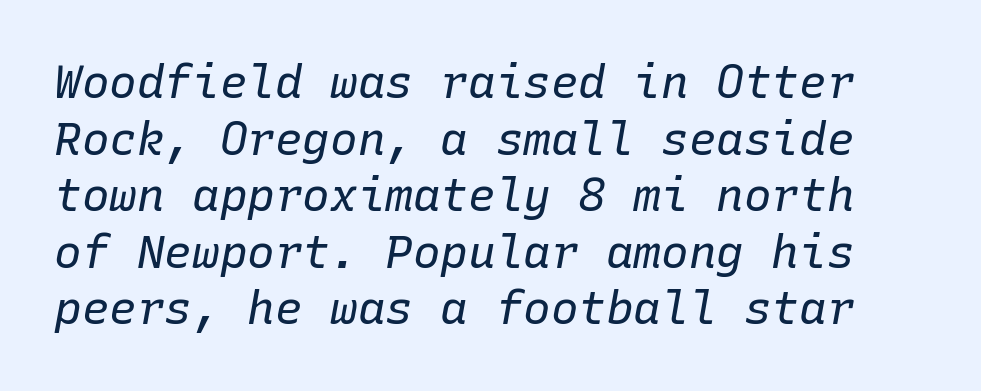
{"italic": "yes", "lean": "right", "slant_degrees": 10, "bold": "no", "weight": "regular", "width": "normal", "stroke_contrast": "low", "x_height": "medium", "monospaced": "yes", "underline": "no", "line_spacing_ratio": 1.23, "letter_spacing": "normal", "letter_spacing_em": 0.0, "glyph_px": 46}
